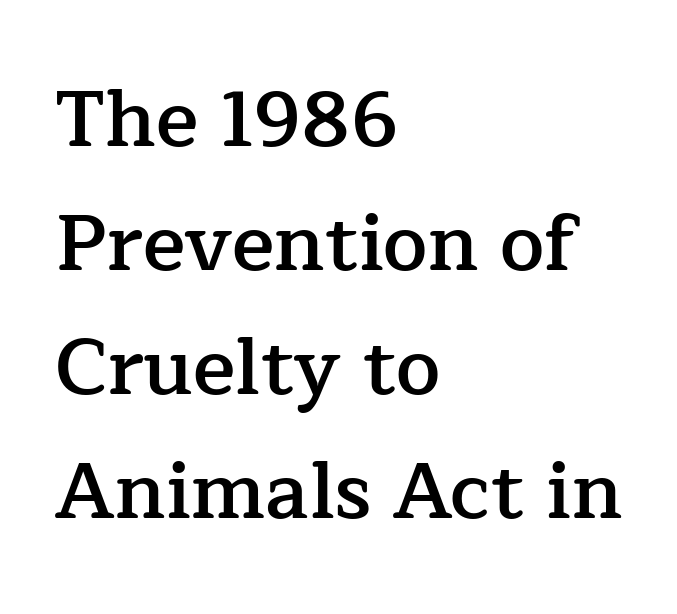
Q: Is the text bold? A: Semi-bold.
Q: Is the text italic (slanted)? A: No, it is upright.
Q: Is the typeface a serif or a sans-serif typeface? A: Serif.
Q: Is the text underlined? A: No.
Q: How is the paragraph aligned? A: Left-aligned.
Q: Is the spacing between letters normal or unusually wide? A: Normal.
Q: Is the spacing between lines tight, normal or loose? A: Normal.
Q: Width (condensed, normal, or wide)? A: Normal.
Q: Stroke contrast? A: Low.
Q: x-height? A: Medium.
Q: Monospaced? A: No.
